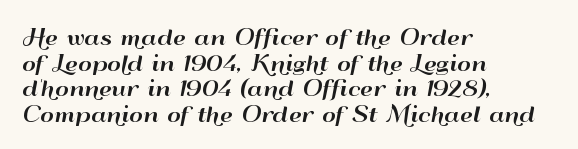
Line beginnings align vertically; line endings do not. A typesetter would call this zero additional tracking. The baseline area is clear.
